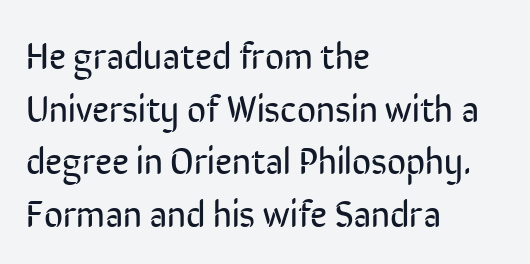
The image shows 37 px regular-weight, condensed sans-serif type, upright; set left-aligned, normal line spacing (1.42x), normal letter spacing, not underlined; low stroke contrast and a medium x-height.
